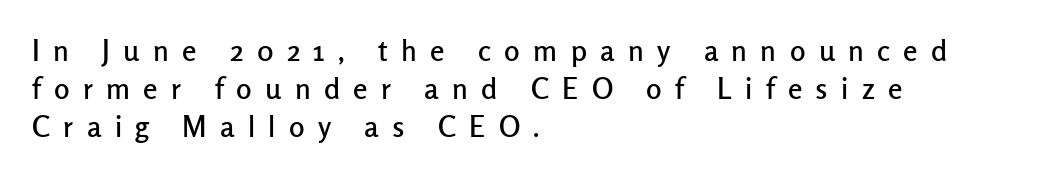
{"serif": "no", "italic": "no", "width": "normal", "stroke_contrast": "low", "x_height": "medium", "monospaced": "no", "underline": "no", "align": "left", "line_spacing": "normal", "line_spacing_ratio": 1.31, "letter_spacing": "wide", "letter_spacing_em": 0.46, "glyph_px": 29}
